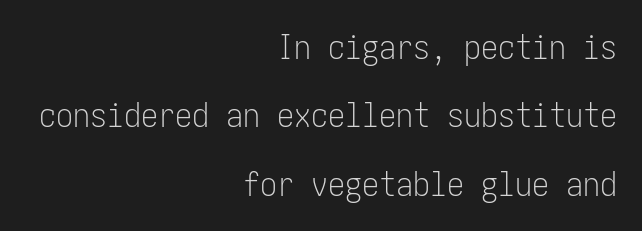
The image shows 34 px light, condensed sans-serif type, upright; set right-aligned, loose line spacing (2.01x), normal letter spacing, not underlined; low stroke contrast and a medium x-height.
